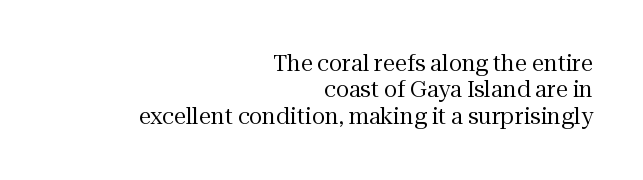
Q: Is the text bold? A: No.
Q: Is the text italic (slanted)? A: No, it is upright.
Q: Is the text underlined? A: No.
Q: How is the paragraph aligned? A: Right-aligned.
Q: Is the spacing between letters normal or unusually wide? A: Normal.
